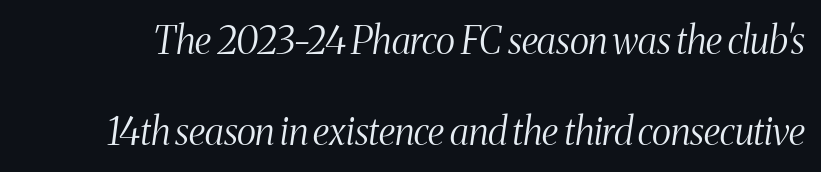
Q: Is the text bold? A: No.
Q: Is the text italic (slanted)? A: Yes, it leans right by about 8 degrees.
Q: Is the typeface a serif or a sans-serif typeface? A: Serif.
Q: Is the text underlined? A: No.
Q: Is the spacing between letters normal or unusually wide? A: Normal.
Q: Is the spacing between lines tight, normal or loose? A: Loose.
Q: Width (condensed, normal, or wide)? A: Condensed.
Q: Stroke contrast? A: Medium.
Q: x-height? A: Medium.
Q: Monospaced? A: No.
